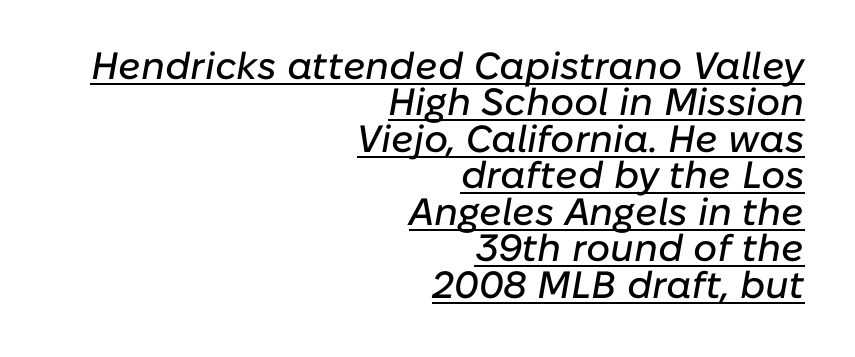
{"italic": "yes", "lean": "right", "slant_degrees": 10, "width": "normal", "stroke_contrast": "low", "x_height": "medium", "monospaced": "no", "underline": "yes", "align": "right", "line_spacing": "tight", "line_spacing_ratio": 0.96, "letter_spacing": "normal", "letter_spacing_em": 0.0, "glyph_px": 38}
